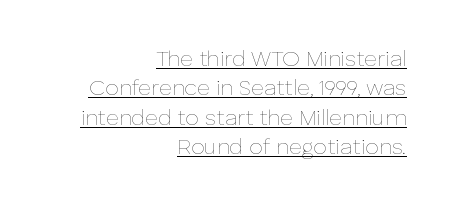
Q: Is the text bold? A: No.
Q: Is the text italic (slanted)? A: No, it is upright.
Q: Is the text underlined? A: Yes.
Q: How is the paragraph aligned? A: Right-aligned.
Q: Is the spacing between letters normal or unusually wide? A: Normal.
Q: Is the spacing between lines tight, normal or loose? A: Normal.
